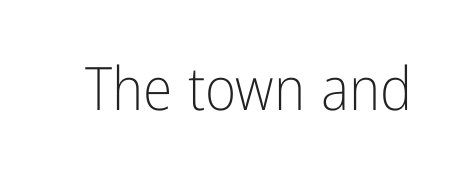
The image shows 60 px light, condensed sans-serif type, upright; set normal letter spacing, not underlined; low stroke contrast and a medium x-height.
